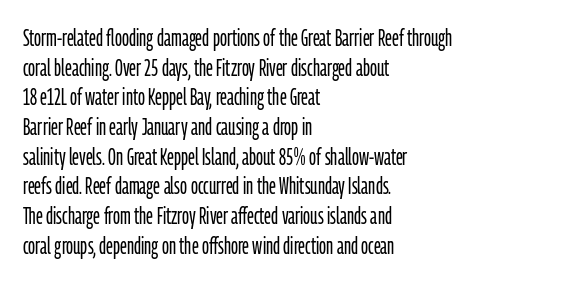
The lines sit at an ordinary, default distance from one another. The rag falls on the right side of this text block. The characters are drawn with everyday or finer stroke widths. Descender tails drop into unmarked territory.
